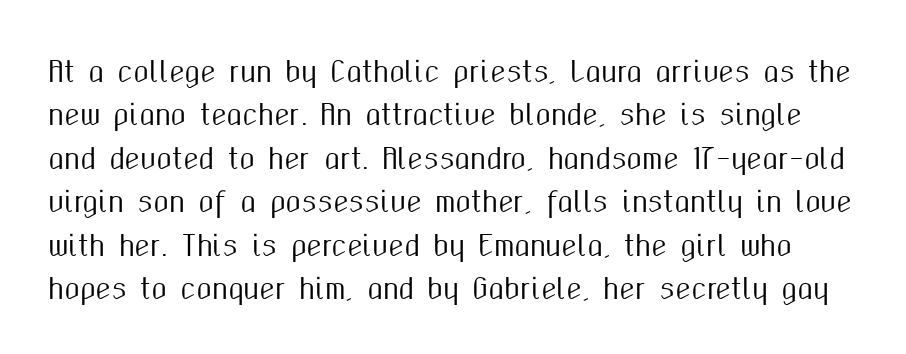
Q: Is the text italic (slanted)? A: No, it is upright.
Q: Is the typeface a serif or a sans-serif typeface? A: Sans-serif.
Q: Is the text underlined? A: No.
Q: Is the spacing between letters normal or unusually wide? A: Normal.
Q: Is the spacing between lines tight, normal or loose? A: Normal.
Q: Width (condensed, normal, or wide)? A: Condensed.
Q: Stroke contrast? A: Medium.
Q: x-height? A: Medium.
Q: Monospaced? A: No.
